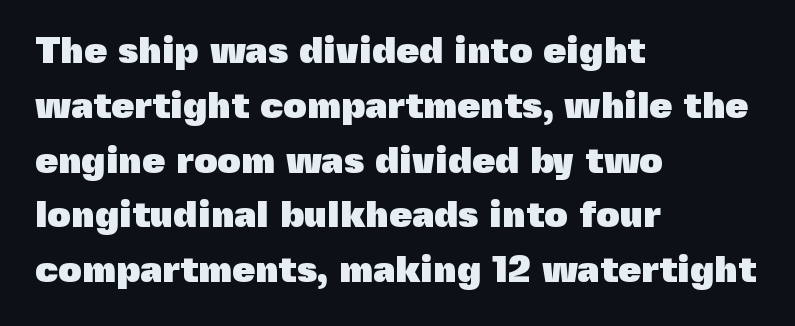
The image shows 37 px heavy sans-serif type, upright; set left-aligned, normal line spacing (1.48x), normal letter spacing, not underlined; a medium x-height.
